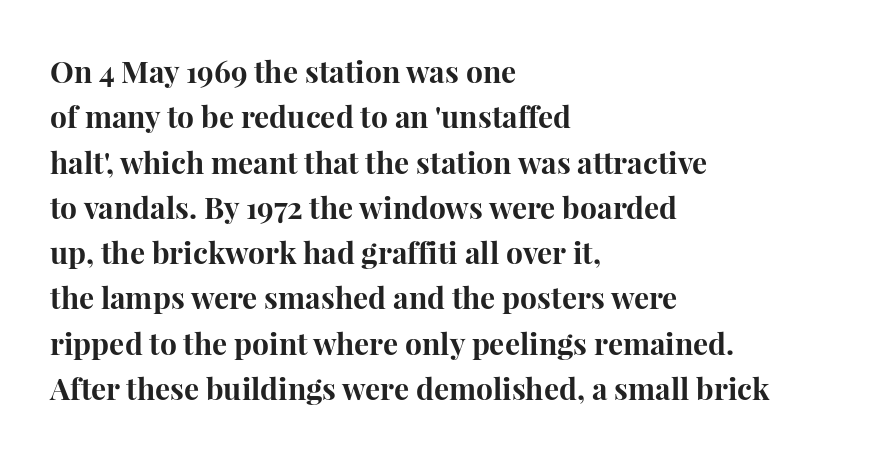
These lines sit exactly where default settings would place them. The tracking reads as untouched default to a designer's eye. A clean baseline with only descenders dipping below it. Looks like regular typesetting: each glyph gets only the width it needs.
